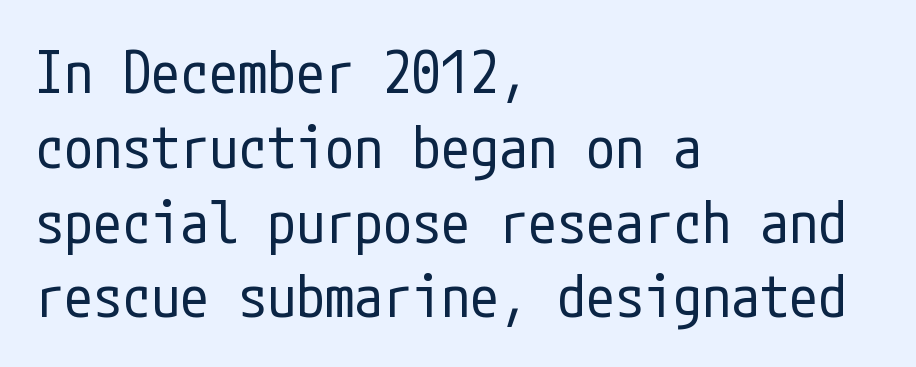
It's the straight-up-and-down kind of type. Check under the words: just untouched page. Observe the absence of serifs on each vertical stroke in this sample. Teacher's note: observe the even left margin — that is flush-left alignment. The face used here is rendered with its standard letterfit. If you measured baseline to baseline, you'd find a middling distance.
